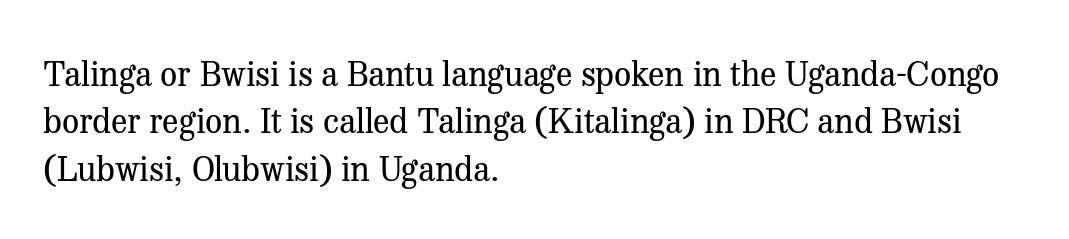
Is there much room between lines? A standard amount, neither cramped nor airy. A typesetter would call this proportional, since set widths differ per character. Observe the ordinary spacing: letters are neighbours, not strangers. What kind of face is this? One with serifs.
